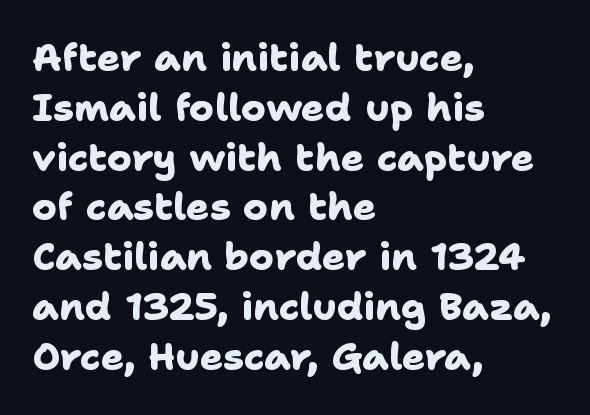
The image shows 38 px heavy sans-serif type; set left-aligned, normal line spacing (1.31x), normal letter spacing, not underlined; low stroke contrast and a medium x-height.
